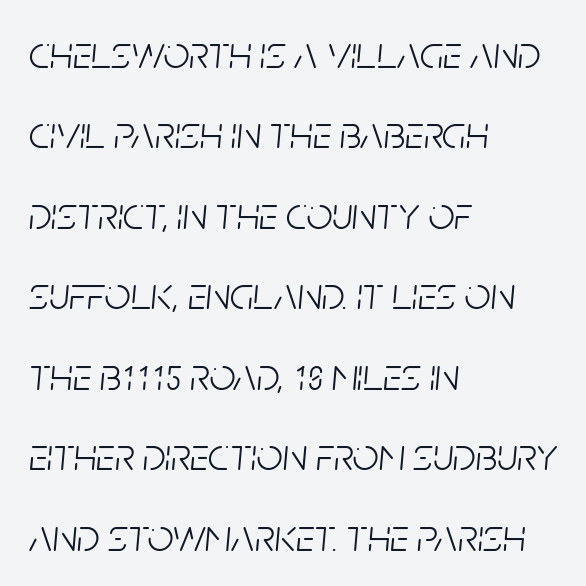
{"italic": "yes", "lean": "right", "slant_degrees": 5, "bold": "no", "weight": "light", "width": "condensed", "stroke_contrast": "low", "x_height": "large", "monospaced": "no", "underline": "no", "align": "left", "line_spacing_ratio": 1.75, "letter_spacing": "normal", "letter_spacing_em": 0.0, "glyph_px": 46}
